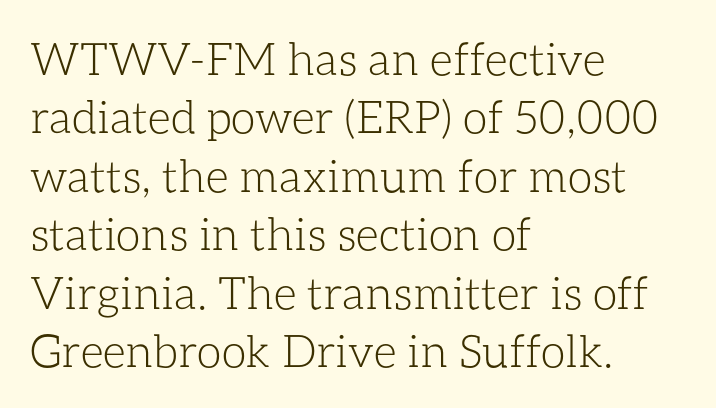
Think standard paragraph weight, or any step lighter than that. Glance below the letters and you will spot only blank space. Honestly, the row spacing looks completely unremarkable. Notice how the passage keeps a crisp vertical edge on the left only.
